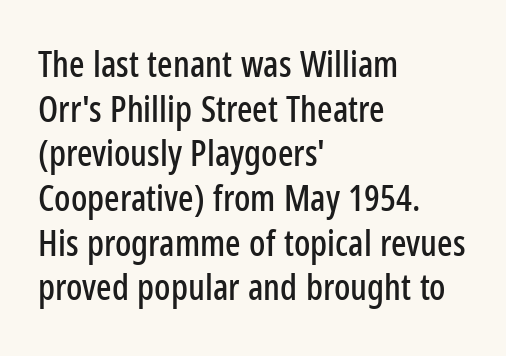
{"serif": "no", "italic": "no", "width": "condensed", "stroke_contrast": "low", "x_height": "medium", "monospaced": "no", "underline": "no", "align": "left", "line_spacing_ratio": 1.24, "letter_spacing": "normal", "letter_spacing_em": 0.0, "glyph_px": 36}
